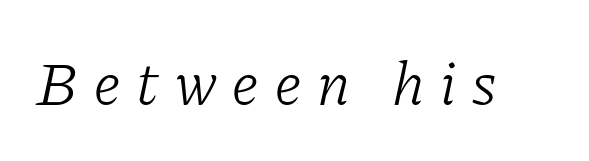
In terms of letterform style, serifs are clearly present. The face used here is proportionally spaced, like ordinary book or web type. The typography opts for an oblique posture over an upright one. Just letters on the line, the space beneath them empty. Nothing heavy about these letters — not bold at all.
